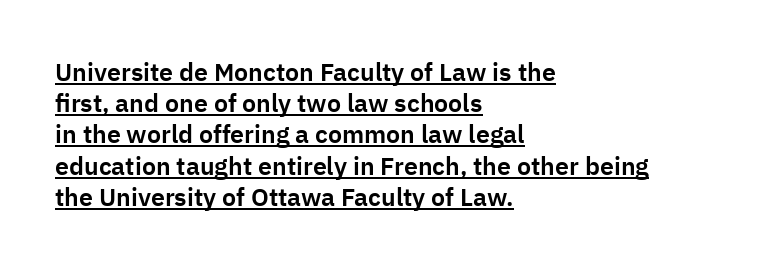
{"italic": "no", "underline": "yes", "align": "left", "line_spacing": "normal", "line_spacing_ratio": 1.25, "letter_spacing": "normal", "letter_spacing_em": 0.0, "glyph_px": 25}
